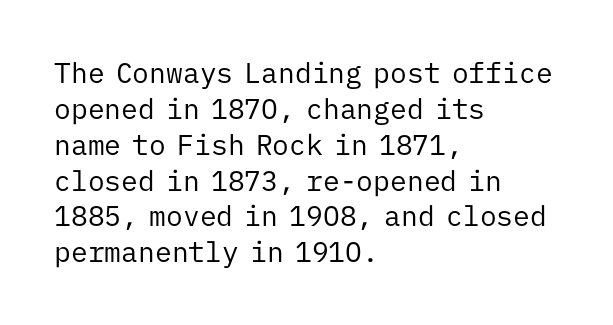
Does the leading feel generous? No, just average. Every row of glyphs begins at an identical x-position on the left. Examine the stroke ends and you'll find no serifs. A bare baseline throughout the passage. Bold? No — there's no thickening of the strokes.
